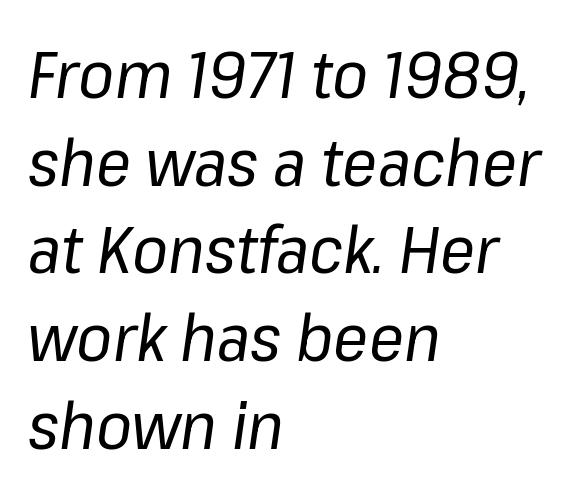
The image shows 65 px regular-weight type, italic (leaning right); set left-aligned, normal line spacing (1.35x), normal letter spacing, not underlined; low stroke contrast and a medium x-height.
